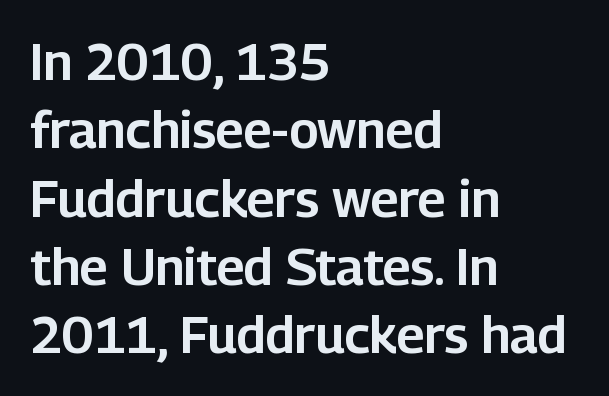
Q: Is the text italic (slanted)? A: No, it is upright.
Q: Is the typeface a serif or a sans-serif typeface? A: Sans-serif.
Q: Is the text underlined? A: No.
Q: How is the paragraph aligned? A: Left-aligned.
Q: Is the spacing between letters normal or unusually wide? A: Normal.
Q: Is the spacing between lines tight, normal or loose? A: Normal.
Q: Width (condensed, normal, or wide)? A: Normal.
Q: Stroke contrast? A: Low.
Q: x-height? A: Medium.
Q: Monospaced? A: No.
